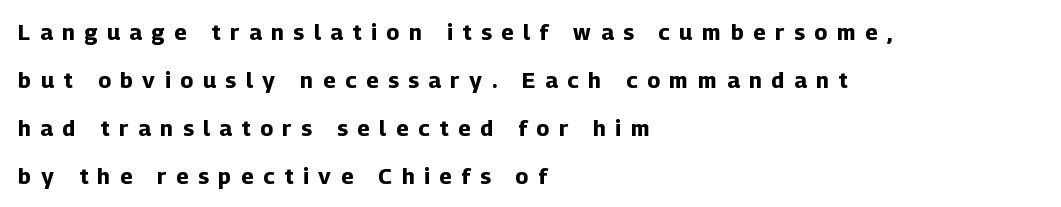
The image shows 22 px bold type, upright; set left-aligned, loose line spacing (2.18x), unusually wide letter spacing (+0.44 em), not underlined.
